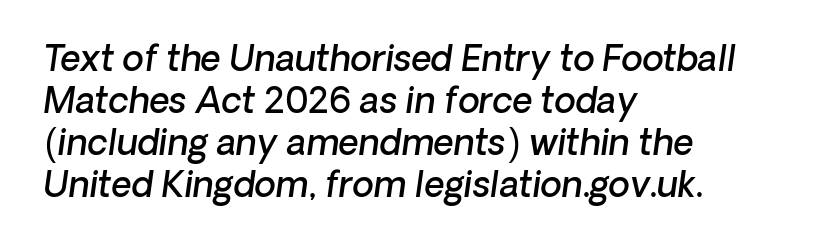
{"italic": "yes", "lean": "right", "slant_degrees": 8, "bold": "semi", "weight": "semibold", "width": "normal", "stroke_contrast": "low", "x_height": "medium", "monospaced": "no", "underline": "no", "align": "left", "line_spacing_ratio": 1.2, "letter_spacing": "normal", "letter_spacing_em": 0.0, "glyph_px": 35}
